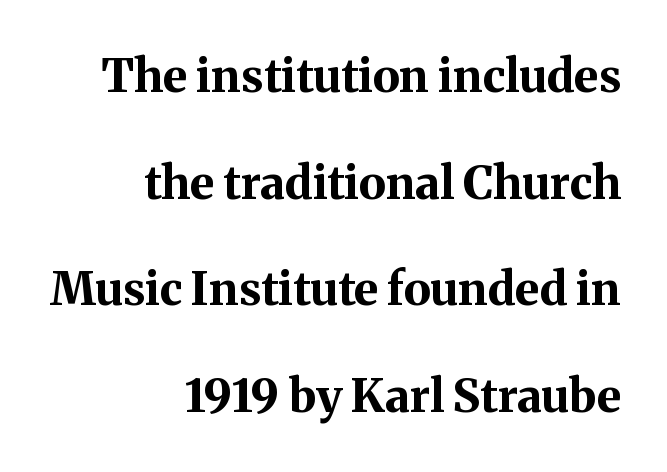
{"serif": "yes", "italic": "no", "bold": "yes", "weight": "bold", "width": "normal", "stroke_contrast": "medium", "x_height": "medium", "monospaced": "no", "underline": "no", "align": "right", "line_spacing": "loose", "line_spacing_ratio": 2.32, "letter_spacing": "normal", "letter_spacing_em": 0.0, "glyph_px": 46}
